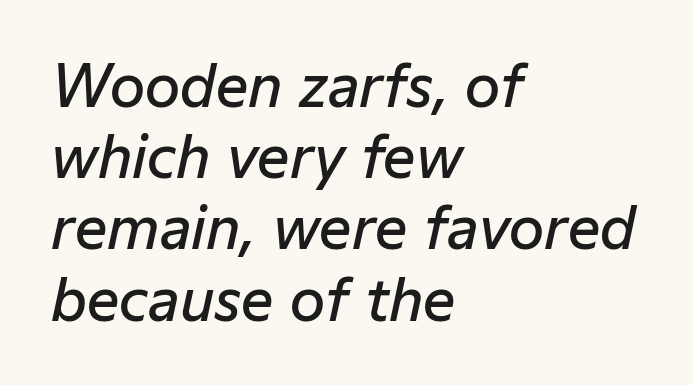
Q: Is the text bold? A: Semi-bold.
Q: Is the text italic (slanted)? A: Yes, it leans right by about 12 degrees.
Q: Is the text underlined? A: No.
Q: How is the paragraph aligned? A: Left-aligned.
Q: Is the spacing between letters normal or unusually wide? A: Normal.
Q: Is the spacing between lines tight, normal or loose? A: Normal.
Q: Width (condensed, normal, or wide)? A: Normal.
Q: Stroke contrast? A: Low.
Q: x-height? A: Medium.
Q: Monospaced? A: No.
